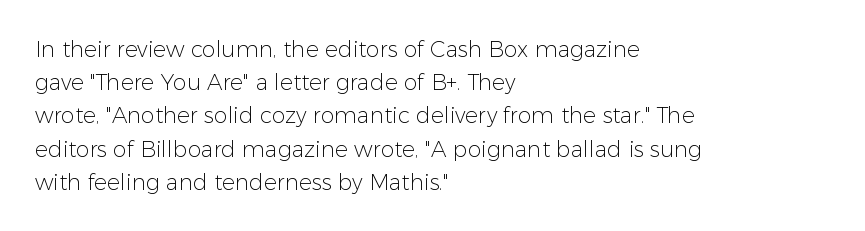
Tall strokes in this sample are plumb rather than angled. Weight: regular or lighter. Tracking value appears to be zero — textbook default spacing. The passage shown stacks its lines at a standard gap. The lines in this sample share a left origin and differ only in where they stop. Anything drawn beneath the words? Only blank space.
